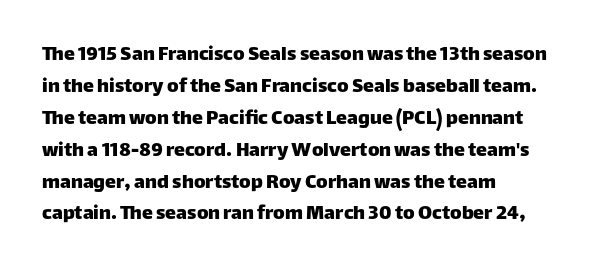
The image shows 22 px text type, upright; set left-aligned, normal line spacing (1.45x), normal letter spacing, not underlined.
